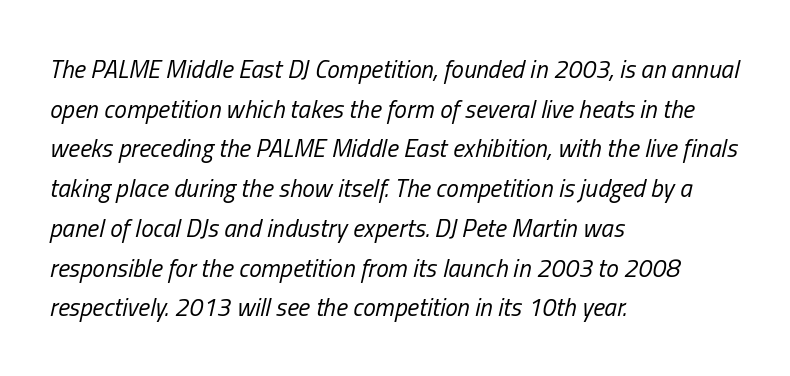
{"italic": "yes", "lean": "right", "slant_degrees": 13, "bold": "no", "underline": "no", "align": "left", "line_spacing": "normal", "line_spacing_ratio": 1.59, "letter_spacing": "normal", "letter_spacing_em": 0.0, "glyph_px": 25}
